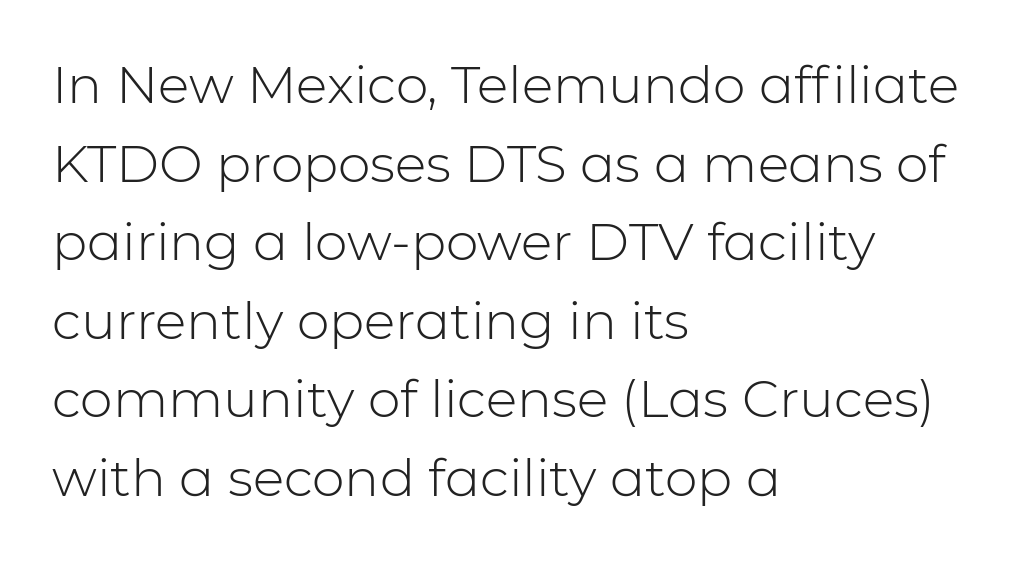
Q: Is the text bold? A: No.
Q: Is the text italic (slanted)? A: No, it is upright.
Q: Is the typeface a serif or a sans-serif typeface? A: Sans-serif.
Q: Is the text underlined? A: No.
Q: How is the paragraph aligned? A: Left-aligned.
Q: Is the spacing between letters normal or unusually wide? A: Normal.
Q: Is the spacing between lines tight, normal or loose? A: Normal.
Q: Width (condensed, normal, or wide)? A: Normal.
Q: Stroke contrast? A: Low.
Q: x-height? A: Medium.
Q: Monospaced? A: No.
